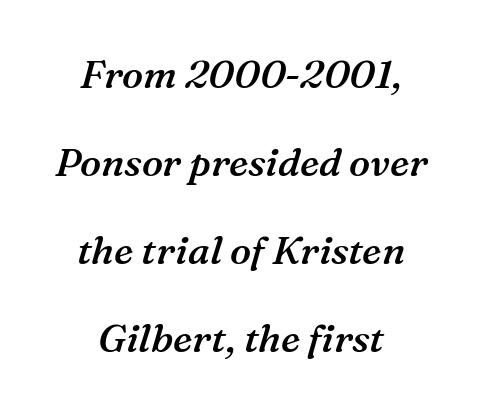
The image shows 39 px semibold serif type, italic (leaning right); set centered, loose line spacing (2.26x), normal letter spacing, not underlined; medium stroke contrast and a medium x-height.
